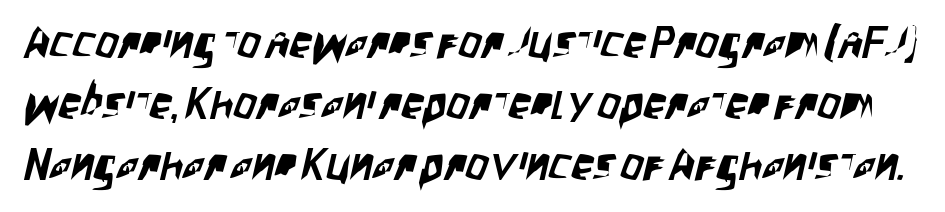
The image shows 45 px condensed sans-serif type; set normal line spacing (1.36x), normal letter spacing, not underlined; low stroke contrast and a large x-height.
